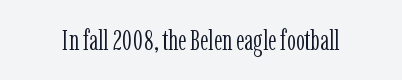
The image shows 28 px light, condensed serif type, upright; set normal letter spacing, not underlined; low stroke contrast and a medium x-height.
